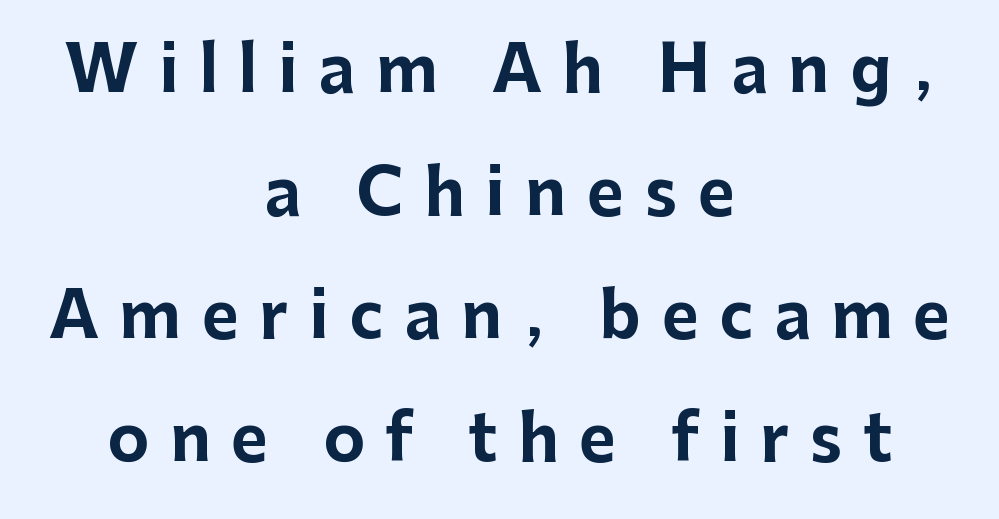
Q: Is the text bold? A: Yes.
Q: Is the text italic (slanted)? A: No, it is upright.
Q: Is the typeface a serif or a sans-serif typeface? A: Sans-serif.
Q: Is the text underlined? A: No.
Q: How is the paragraph aligned? A: Centered.
Q: Is the spacing between letters normal or unusually wide? A: Unusually wide.
Q: Is the spacing between lines tight, normal or loose? A: Loose.
Q: Width (condensed, normal, or wide)? A: Normal.
Q: Stroke contrast? A: Low.
Q: x-height? A: Medium.
Q: Monospaced? A: No.
